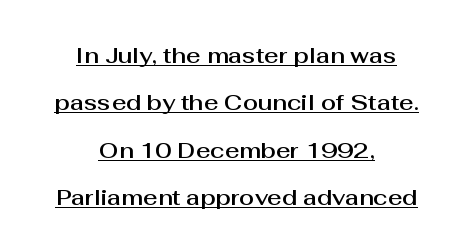
Q: Is the text italic (slanted)? A: No, it is upright.
Q: Is the text underlined? A: Yes.
Q: How is the paragraph aligned? A: Centered.
Q: Is the spacing between letters normal or unusually wide? A: Normal.
Q: Is the spacing between lines tight, normal or loose? A: Loose.
